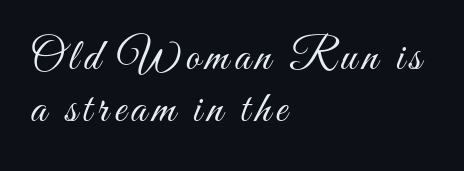
The image shows 45 px light, condensed type; set left-aligned, line spacing 1.16x, not underlined; medium stroke contrast and a small x-height.
